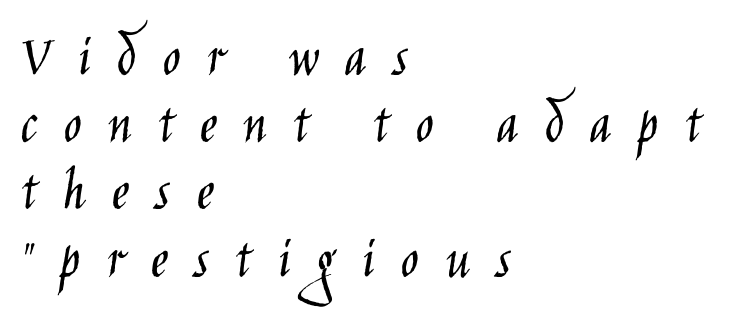
This sample has the flowing, uneven cadence of proportional lettering. The baseline area is clear. Honestly, the rows look squashed on top of each other. The setting favours the left margin, as ordinary paragraphs usually do. Font category for this specimen: sans-serif.
